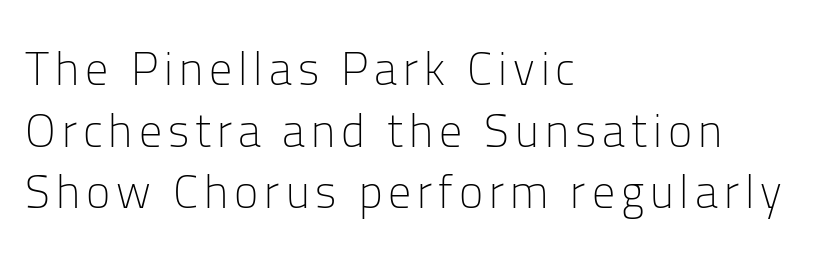
{"serif": "no", "italic": "no", "bold": "no", "weight": "light", "width": "normal", "stroke_contrast": "low", "x_height": "medium", "monospaced": "no", "underline": "no", "align": "left", "line_spacing": "normal", "line_spacing_ratio": 1.34, "glyph_px": 46}
